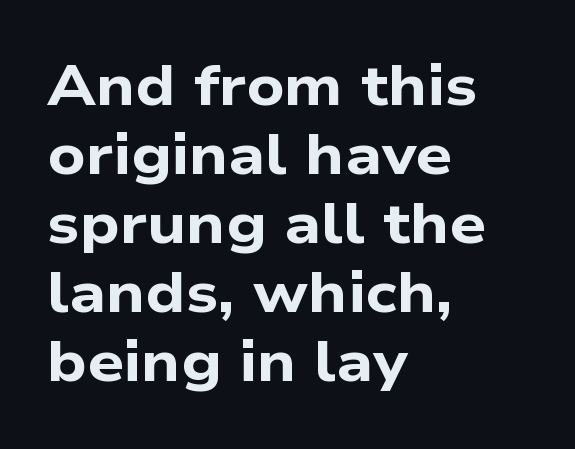
Q: Is the text bold? A: Yes.
Q: Is the typeface a serif or a sans-serif typeface? A: Sans-serif.
Q: Is the text underlined? A: No.
Q: How is the paragraph aligned? A: Left-aligned.
Q: Is the spacing between letters normal or unusually wide? A: Normal.
Q: Width (condensed, normal, or wide)? A: Wide.
Q: Stroke contrast? A: Low.
Q: x-height? A: Medium.
Q: Monospaced? A: No.
